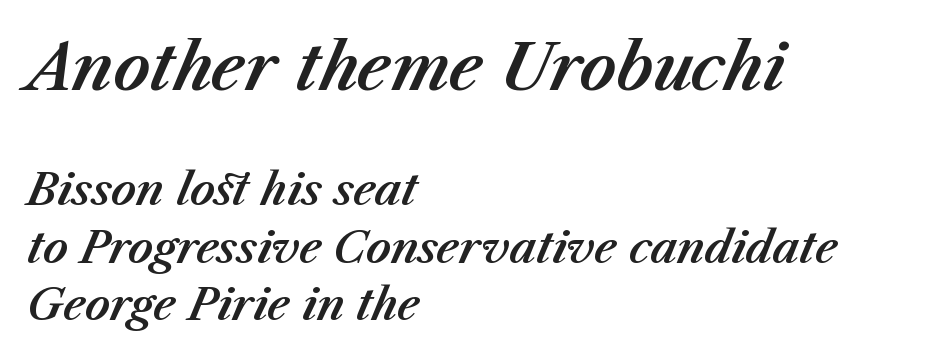
Q: Is the text italic (slanted)? A: Yes, it leans right by about 23 degrees.
Q: Is the text underlined? A: No.
Q: How is the paragraph aligned? A: Left-aligned.
Q: Is the spacing between letters normal or unusually wide? A: Normal.
Q: Is the spacing between lines tight, normal or loose? A: Normal.
Q: Which block of text is set in a larger size, the first (top) or the second (bottom)? A: The first (top) one.
Q: Width (condensed, normal, or wide)? A: Normal.
Q: Stroke contrast? A: Medium.
Q: x-height? A: Medium.
Q: Monospaced? A: No.
